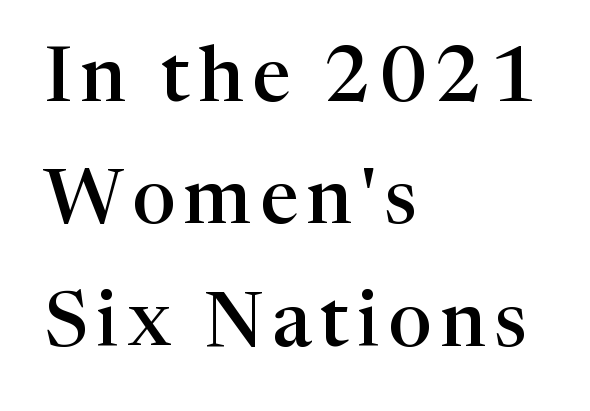
The image shows 77 px semibold serif type, upright; set left-aligned, normal line spacing (1.59x), not underlined; high stroke contrast and a medium x-height.
